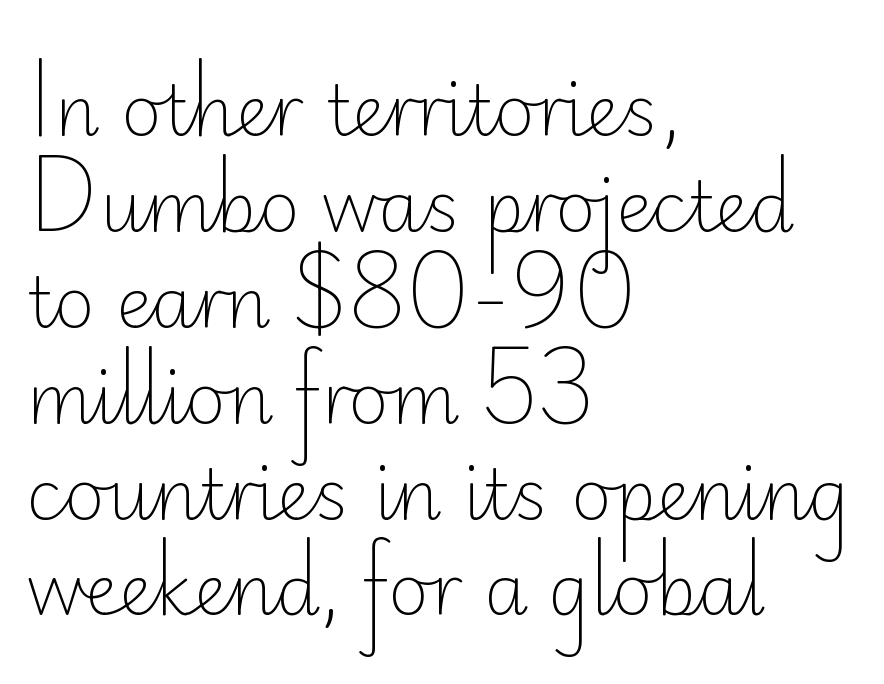
{"serif": "no", "italic": "no", "bold": "no", "weight": "light", "width": "normal", "stroke_contrast": "low", "x_height": "small", "monospaced": "no", "underline": "no", "align": "left", "line_spacing": "normal", "line_spacing_ratio": 1.37, "letter_spacing": "normal", "letter_spacing_em": 0.0, "glyph_px": 70}
